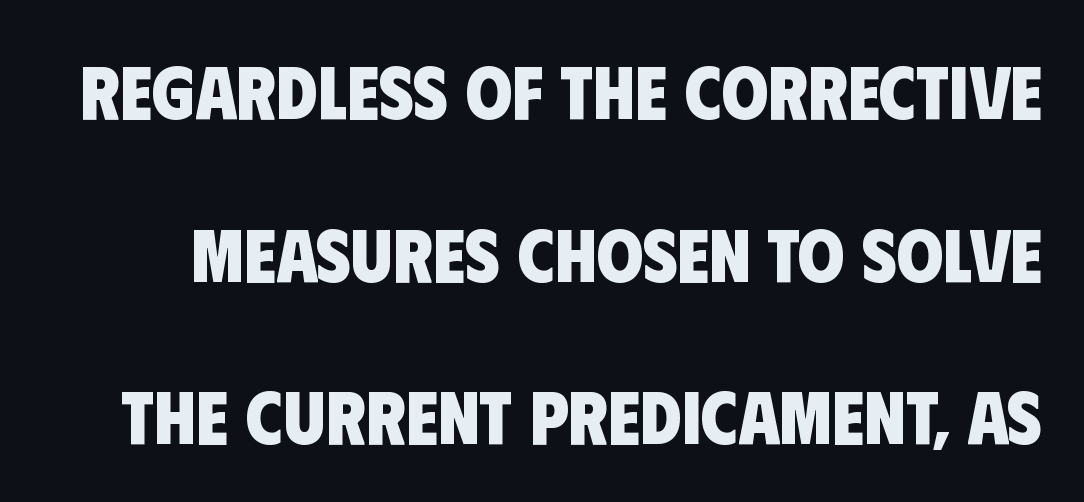
Q: Is the text bold? A: Yes.
Q: Is the typeface a serif or a sans-serif typeface? A: Sans-serif.
Q: Is the text underlined? A: No.
Q: Is the spacing between letters normal or unusually wide? A: Normal.
Q: Is the spacing between lines tight, normal or loose? A: Loose.
Q: Width (condensed, normal, or wide)? A: Condensed.
Q: Stroke contrast? A: Low.
Q: x-height? A: Large.
Q: Monospaced? A: No.
